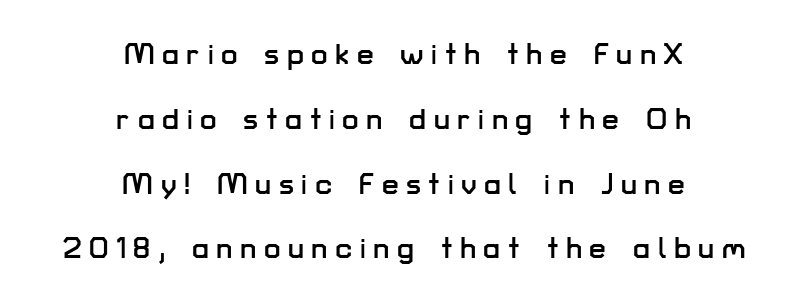
{"serif": "no", "italic": "no", "width": "normal", "stroke_contrast": "low", "x_height": "medium", "monospaced": "no", "underline": "no", "align": "center", "line_spacing": "loose", "line_spacing_ratio": 2.16, "letter_spacing": "wide", "letter_spacing_em": 0.25, "glyph_px": 30}
